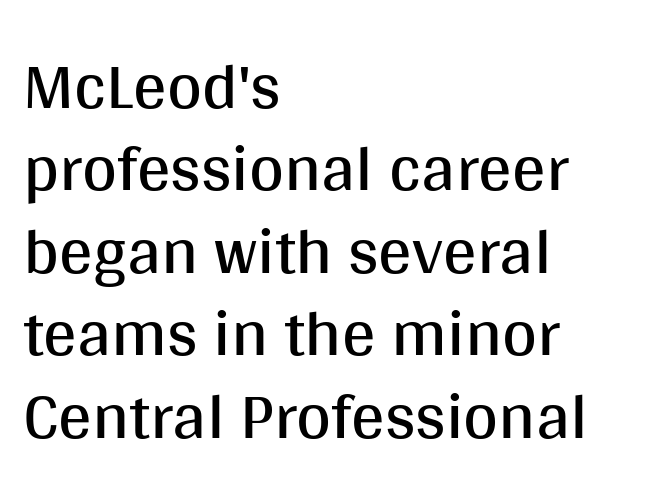
{"serif": "no", "italic": "no", "bold": "no", "weight": "regular", "width": "normal", "stroke_contrast": "medium", "x_height": "large", "monospaced": "no", "underline": "no", "align": "left", "line_spacing_ratio": 1.23, "letter_spacing": "normal", "letter_spacing_em": 0.0, "glyph_px": 67}
